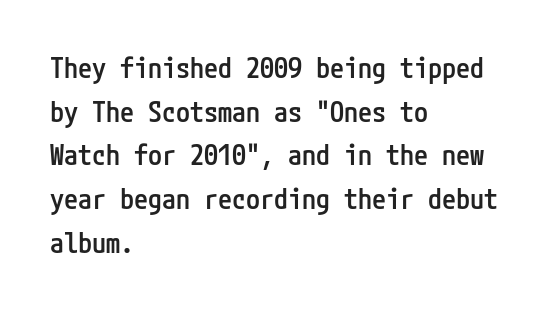
{"serif": "no", "italic": "no", "bold": "semi", "weight": "semibold", "width": "condensed", "stroke_contrast": "low", "x_height": "medium", "underline": "no", "align": "left", "line_spacing": "normal", "line_spacing_ratio": 1.56, "letter_spacing": "normal", "letter_spacing_em": 0.0, "glyph_px": 28}
